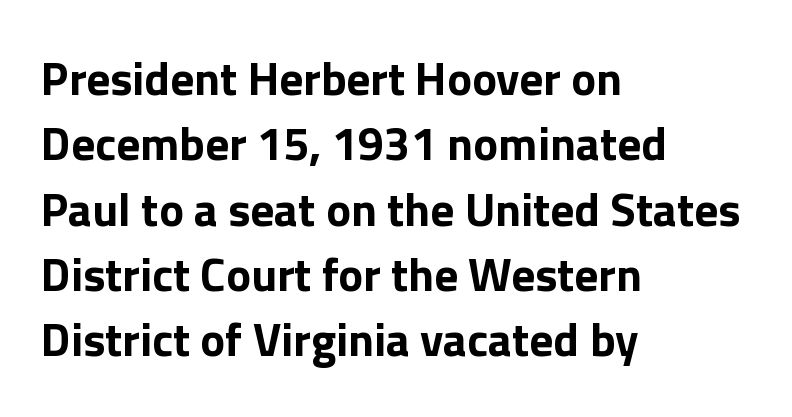
{"serif": "no", "italic": "no", "bold": "yes", "weight": "bold", "width": "normal", "x_height": "medium", "monospaced": "no", "underline": "no", "align": "left", "line_spacing": "normal", "line_spacing_ratio": 1.39, "letter_spacing": "normal", "letter_spacing_em": 0.0, "glyph_px": 47}
